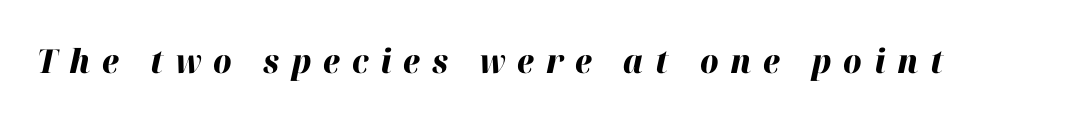
{"italic": "yes", "lean": "right", "slant_degrees": 12, "bold": "yes", "weight": "heavy", "width": "normal", "stroke_contrast": "high", "x_height": "medium", "monospaced": "no", "underline": "no", "letter_spacing": "wide", "letter_spacing_em": 0.36, "glyph_px": 33}
